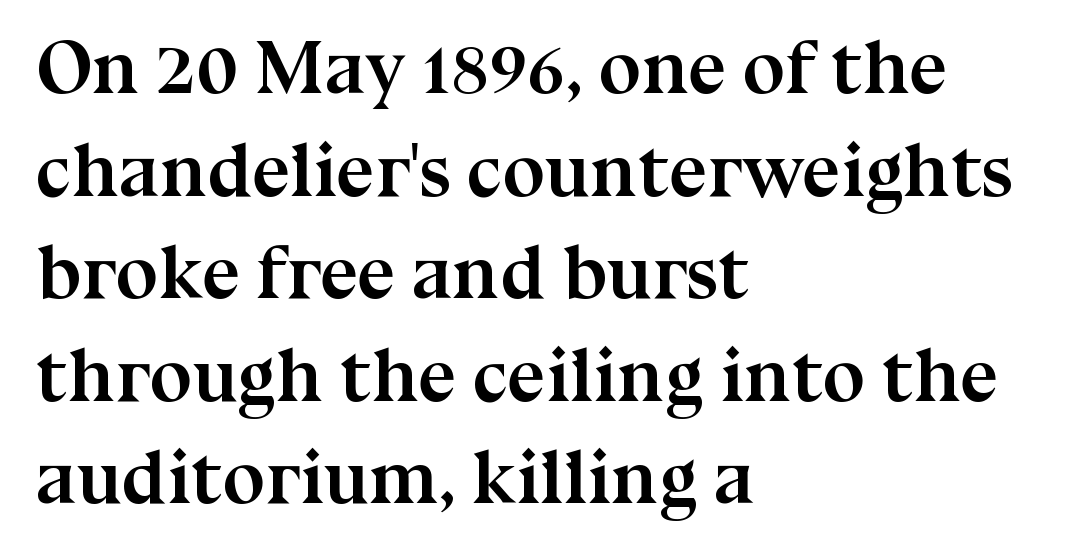
The image shows 76 px semibold serif type, upright; set left-aligned, normal line spacing (1.35x), normal letter spacing, not underlined; medium stroke contrast and a medium x-height.
